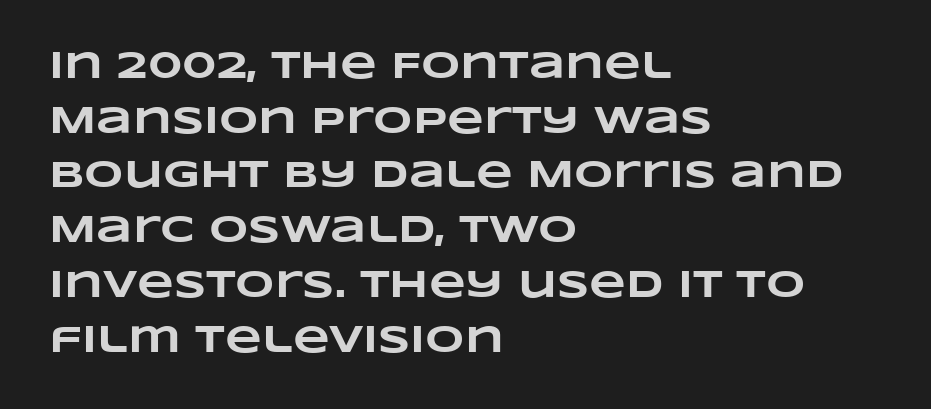
{"bold": "yes", "weight": "heavy", "width": "wide", "stroke_contrast": "low", "x_height": "large", "monospaced": "no", "underline": "no", "align": "left", "line_spacing": "normal", "line_spacing_ratio": 1.44, "letter_spacing": "normal", "letter_spacing_em": 0.0, "glyph_px": 38}
